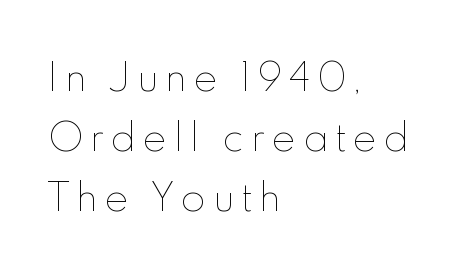
{"italic": "no", "bold": "no", "weight": "thin", "width": "normal", "x_height": "small", "monospaced": "no", "underline": "no", "align": "left", "line_spacing": "normal", "line_spacing_ratio": 1.66, "letter_spacing": "wide", "letter_spacing_em": 0.2, "glyph_px": 36}
